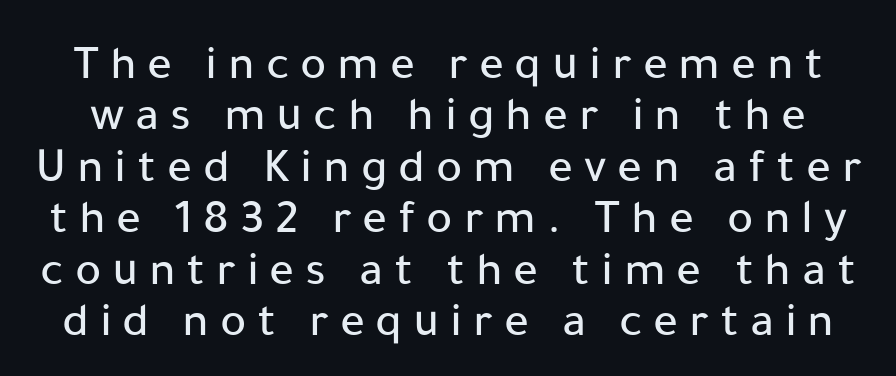
{"serif": "no", "italic": "no", "width": "normal", "stroke_contrast": "low", "x_height": "medium", "monospaced": "no", "underline": "no", "line_spacing": "tight", "line_spacing_ratio": 1.05, "letter_spacing": "wide", "letter_spacing_em": 0.22, "glyph_px": 49}
